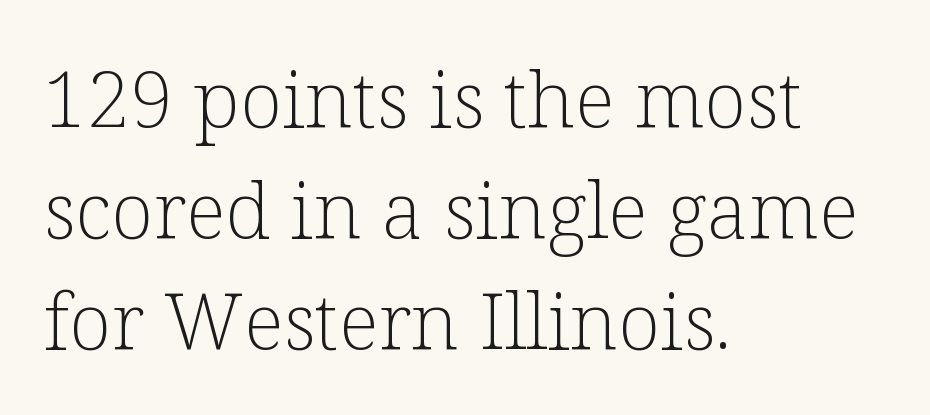
Spacing verdict: proportional, widths tailored to each character. Ordinary non-slanted type is in use. What's the leading like? Ordinary, nothing unusual. The font family rendered here belongs to the serif group.
